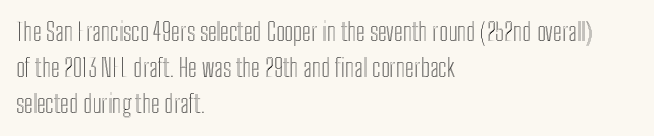
The image shows 25 px text type, upright; set left-aligned, normal line spacing (1.45x), normal letter spacing, not underlined.
